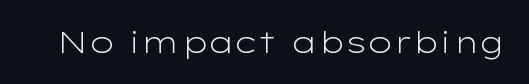
Stroke terminals: plain, sans-serif. The letters look calm and open, with moderate or lighter stems. This is the regular roman posture of the typeface. Compared with typical body copy, the letter spacing here is the same.
